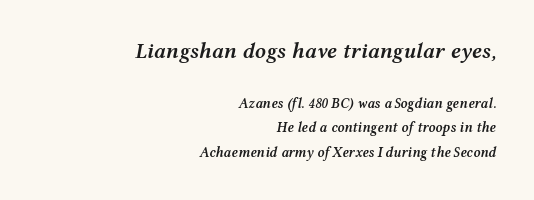
{"italic": "yes", "lean": "right", "slant_degrees": 12, "bold": "semi", "underline": "no", "align": "right", "line_spacing_ratio": 1.77, "letter_spacing": "normal", "letter_spacing_em": 0.0, "larger_block": "first", "size_ratio": 1.57, "glyph_px": 22}
